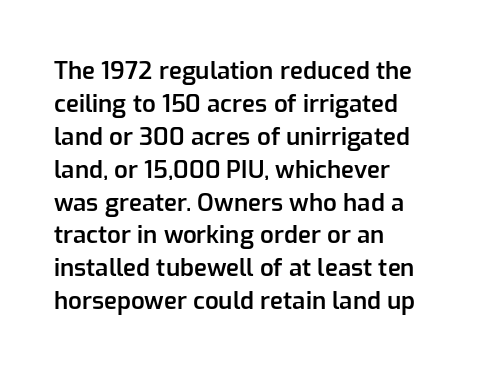
Q: Is the text bold? A: Semi-bold.
Q: Is the text italic (slanted)? A: No, it is upright.
Q: Is the text underlined? A: No.
Q: How is the paragraph aligned? A: Left-aligned.
Q: Is the spacing between letters normal or unusually wide? A: Normal.
Q: Is the spacing between lines tight, normal or loose? A: Normal.
